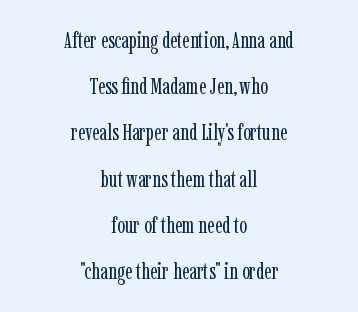
Q: Is the text bold? A: No.
Q: Is the text italic (slanted)? A: No, it is upright.
Q: Is the text underlined? A: No.
Q: How is the paragraph aligned? A: Centered.
Q: Is the spacing between letters normal or unusually wide? A: Normal.
Q: Is the spacing between lines tight, normal or loose? A: Loose.
